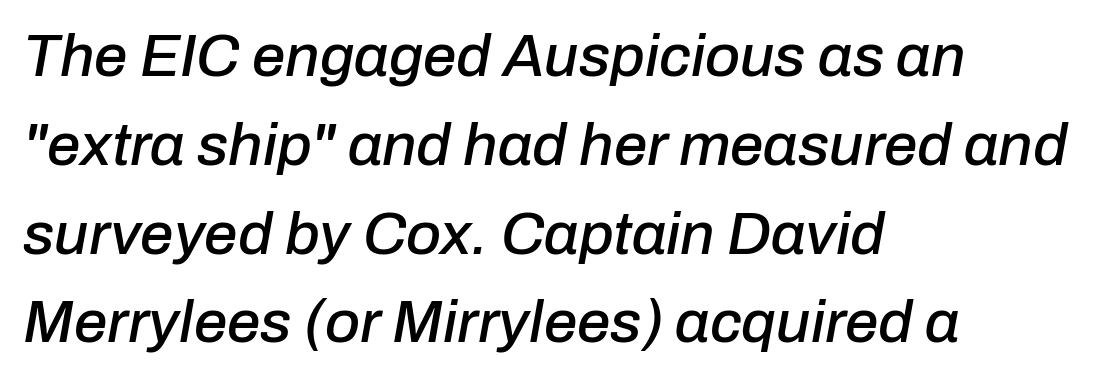
The image shows 60 px text type, italic (leaning right); set left-aligned, normal line spacing (1.48x), normal letter spacing, not underlined; low stroke contrast and a medium x-height.
